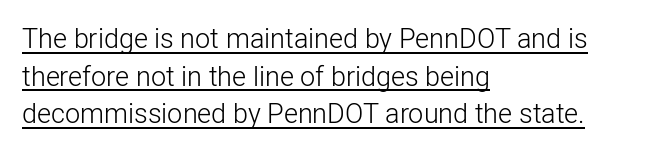
{"italic": "no", "bold": "no", "underline": "yes", "align": "left", "line_spacing": "normal", "line_spacing_ratio": 1.39, "letter_spacing": "normal", "letter_spacing_em": 0.0, "glyph_px": 27}
